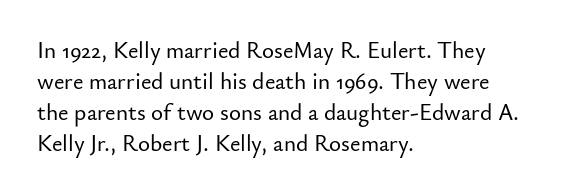
The designer left line spacing at the default. Glance below the letters and you will spot only blank space. The letters sit at their default tracking, neither squeezed nor spread. If you drew a line through each stem, it would be perfectly vertical. The compositor pushed each line to the left boundary.
